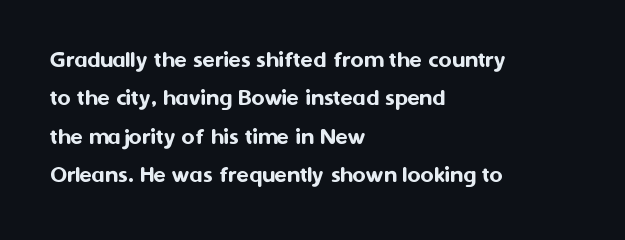
These lines stack with their left ends in a neat column. This is the regular roman posture of the typeface. Leading matches the norm, producing a regular column. No extra tracking has been applied to these lines. Type without underlining.
